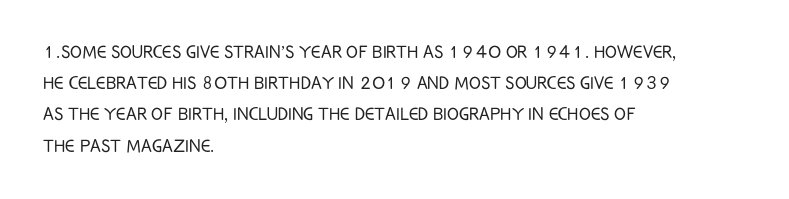
{"italic": "no", "bold": "no", "underline": "no", "align": "left", "line_spacing": "normal", "line_spacing_ratio": 1.42, "letter_spacing": "normal", "letter_spacing_em": 0.0, "glyph_px": 22}
